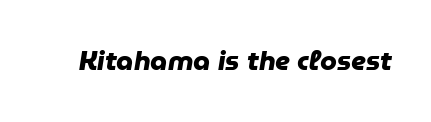
The image shows 27 px bold type; set normal letter spacing, not underlined.
